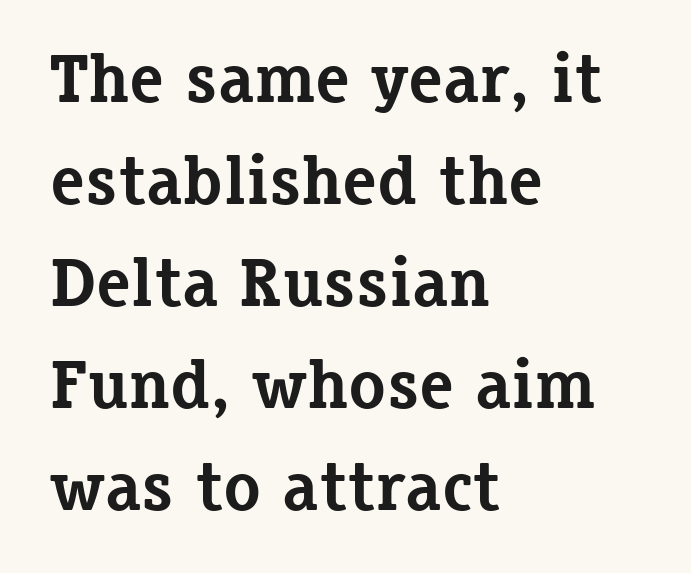
Q: Is the text bold? A: Yes.
Q: Is the text italic (slanted)? A: No, it is upright.
Q: Is the typeface a serif or a sans-serif typeface? A: Serif.
Q: Is the text underlined? A: No.
Q: How is the paragraph aligned? A: Left-aligned.
Q: Is the spacing between letters normal or unusually wide? A: Normal.
Q: Is the spacing between lines tight, normal or loose? A: Normal.
Q: Width (condensed, normal, or wide)? A: Normal.
Q: Stroke contrast? A: Low.
Q: x-height? A: Medium.
Q: Monospaced? A: No.
